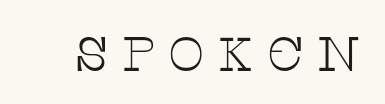
The image shows 48 px thin, wide serif type, upright; set unusually wide letter spacing (+0.26 em), not underlined; low stroke contrast and a large x-height.
